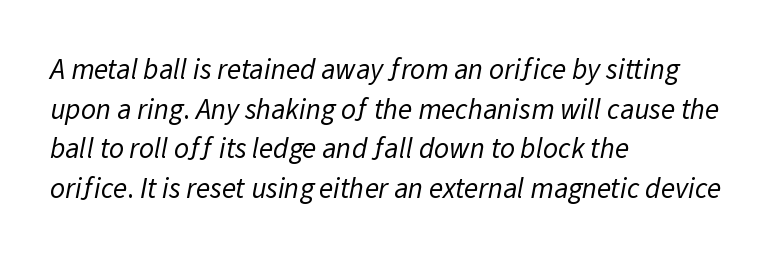
The image shows 29 px regular-weight sans-serif type; set left-aligned, normal line spacing (1.37x), normal letter spacing, not underlined; low stroke contrast and a medium x-height.
